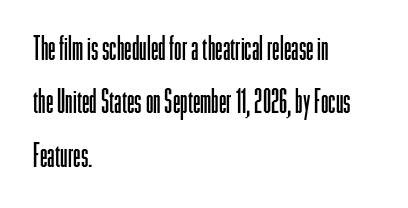
The image shows 34 px light, condensed sans-serif type, upright; set left-aligned, normal line spacing (1.57x), normal letter spacing, not underlined; low stroke contrast and a medium x-height.
